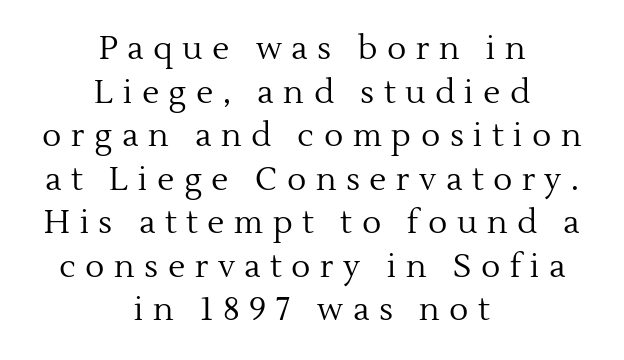
Q: Is the text bold? A: No.
Q: Is the text italic (slanted)? A: No, it is upright.
Q: Is the typeface a serif or a sans-serif typeface? A: Serif.
Q: Is the text underlined? A: No.
Q: How is the paragraph aligned? A: Centered.
Q: Is the spacing between letters normal or unusually wide? A: Unusually wide.
Q: Is the spacing between lines tight, normal or loose? A: Normal.
Q: Width (condensed, normal, or wide)? A: Normal.
Q: x-height? A: Medium.
Q: Monospaced? A: No.
